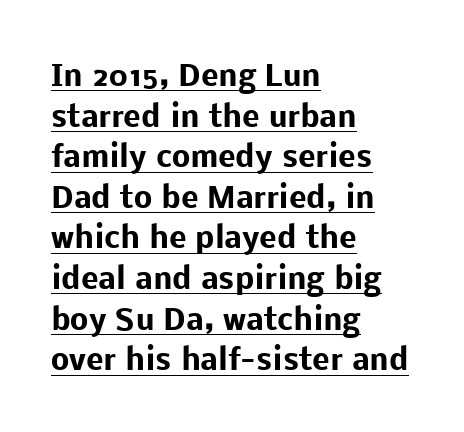
Q: Is the text bold? A: Yes.
Q: Is the text italic (slanted)? A: No, it is upright.
Q: Is the typeface a serif or a sans-serif typeface? A: Sans-serif.
Q: Is the text underlined? A: Yes.
Q: How is the paragraph aligned? A: Left-aligned.
Q: Is the spacing between letters normal or unusually wide? A: Normal.
Q: Is the spacing between lines tight, normal or loose? A: Normal.
Q: Width (condensed, normal, or wide)? A: Normal.
Q: Stroke contrast? A: Low.
Q: x-height? A: Medium.
Q: Monospaced? A: No.
